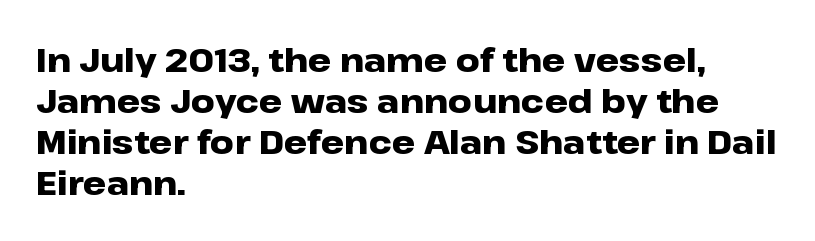
Q: Is the text bold? A: Yes.
Q: Is the text italic (slanted)? A: No, it is upright.
Q: Is the typeface a serif or a sans-serif typeface? A: Sans-serif.
Q: Is the text underlined? A: No.
Q: How is the paragraph aligned? A: Left-aligned.
Q: Is the spacing between letters normal or unusually wide? A: Normal.
Q: Width (condensed, normal, or wide)? A: Wide.
Q: Stroke contrast? A: Low.
Q: x-height? A: Medium.
Q: Monospaced? A: No.
